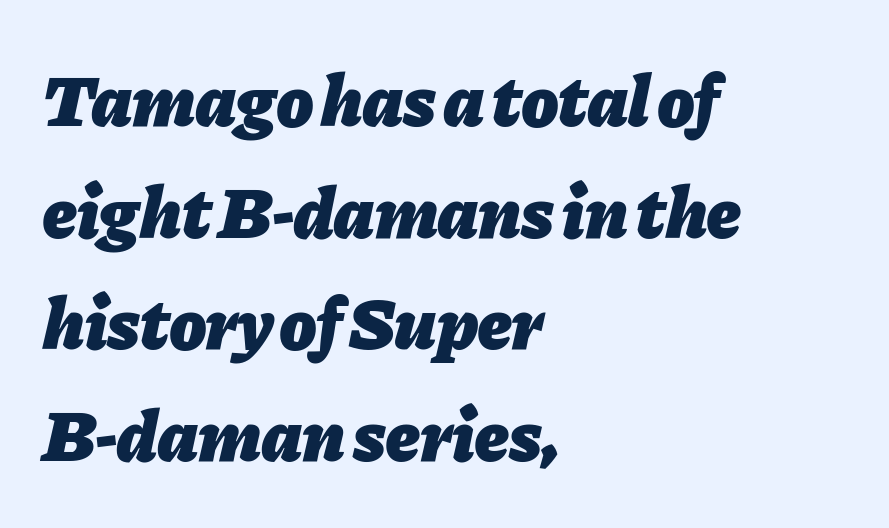
{"italic": "yes", "lean": "right", "slant_degrees": 11, "bold": "yes", "weight": "heavy", "width": "normal", "stroke_contrast": "low", "x_height": "medium", "monospaced": "no", "underline": "no", "align": "left", "line_spacing": "normal", "line_spacing_ratio": 1.51, "letter_spacing": "normal", "letter_spacing_em": 0.0, "glyph_px": 74}
